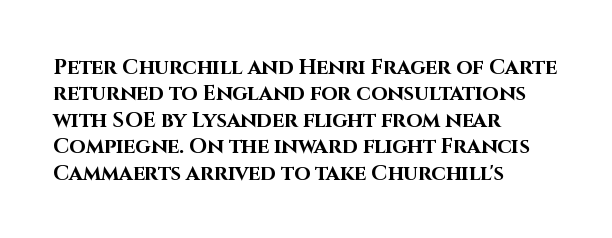
{"italic": "no", "bold": "yes", "underline": "no", "align": "left", "line_spacing": "normal", "line_spacing_ratio": 1.26, "letter_spacing": "normal", "letter_spacing_em": 0.0, "glyph_px": 21}
